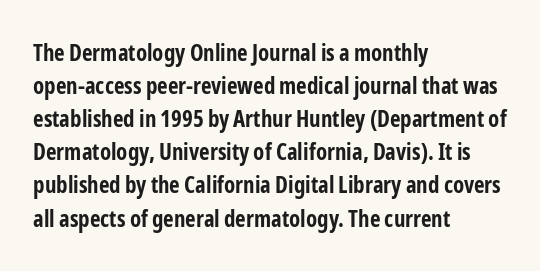
{"italic": "no", "bold": "yes", "underline": "no", "align": "left", "line_spacing": "normal", "line_spacing_ratio": 1.44, "letter_spacing": "normal", "letter_spacing_em": 0.0, "glyph_px": 23}
